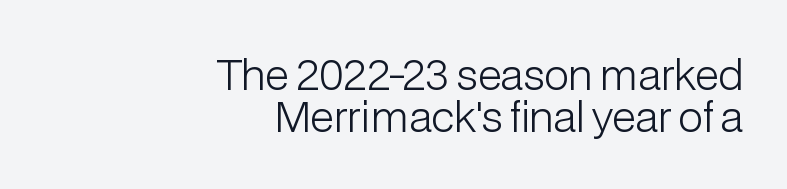
The image shows 41 px light sans-serif type, upright; set right-aligned, tight line spacing (1.02x), normal letter spacing, not underlined; low stroke contrast and a medium x-height.
